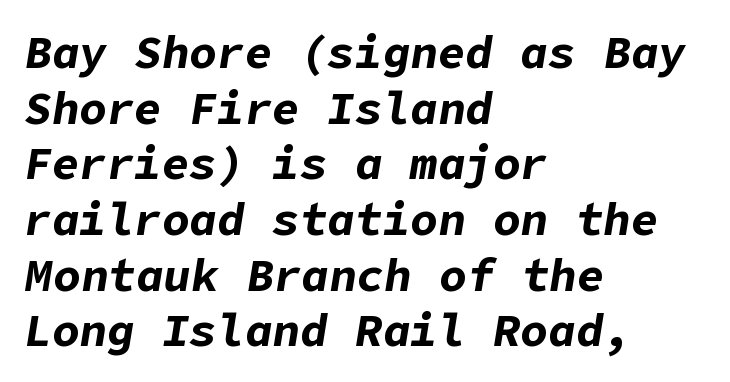
Is the type bold? Yes — the strokes are clearly thick and heavy. The foot of each line stays bare and open. Nobody touched the tracking dial on this one. Looking at the ascenders, they clearly lean. The rag falls on the right side of this text block.
